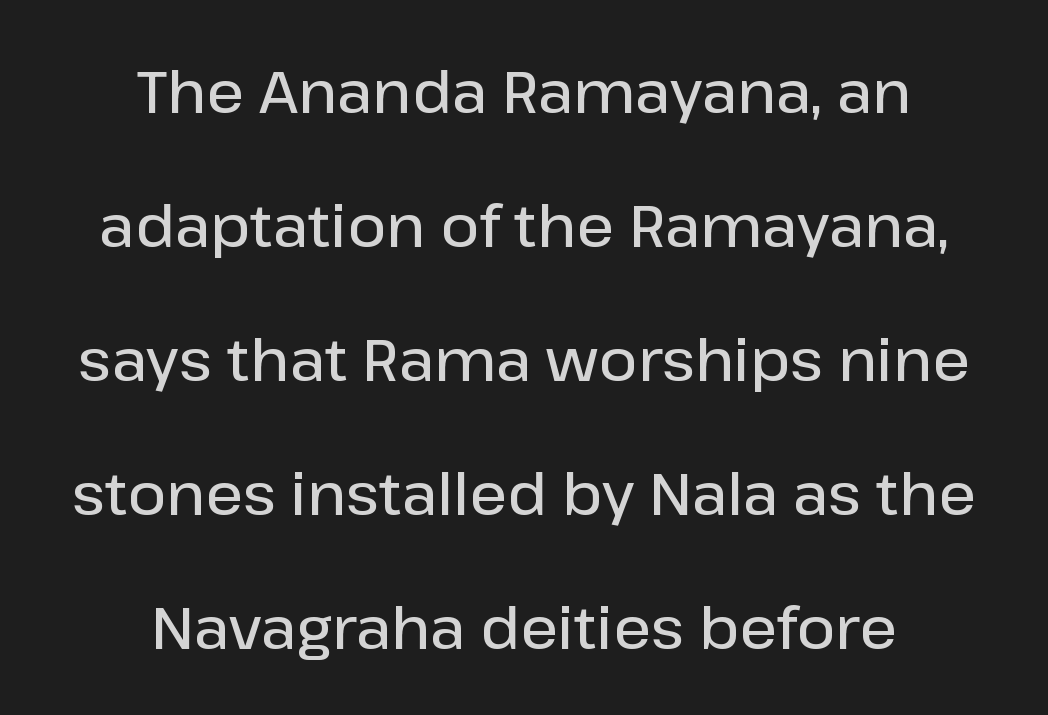
{"serif": "no", "italic": "no", "bold": "semi", "weight": "semibold", "width": "normal", "stroke_contrast": "low", "x_height": "medium", "monospaced": "no", "underline": "no", "align": "center", "line_spacing": "loose", "line_spacing_ratio": 2.27, "letter_spacing": "normal", "letter_spacing_em": 0.0, "glyph_px": 59}
